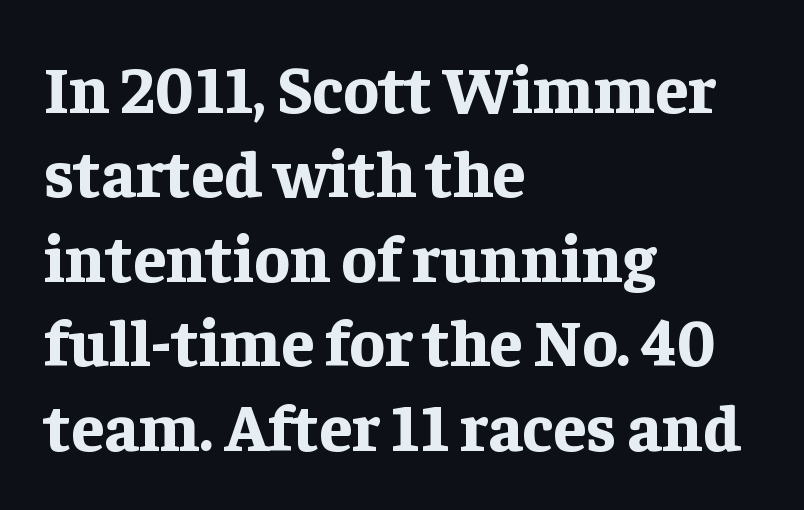
The image shows 66 px bold serif type, upright; set left-aligned, normal line spacing (1.28x), normal letter spacing, not underlined; low stroke contrast and a medium x-height.
